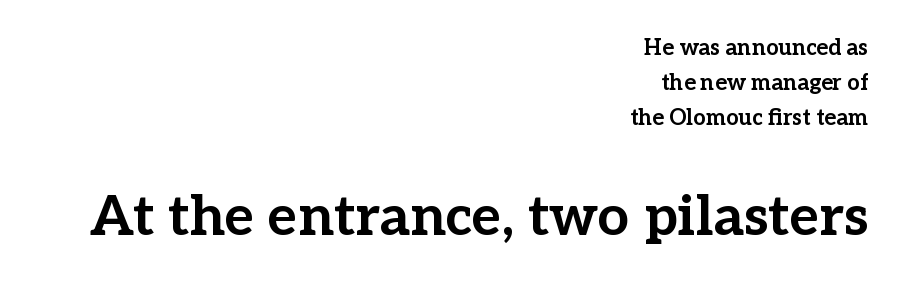
No extra tracking has been applied to these lines. Examine the stroke ends and you'll spot serifs. Is this a fixed-width face? No — the glyphs have proportional, varying widths. On the weight axis this lands at bold, roughly 700. Note: smaller setting up top, larger setting below.
